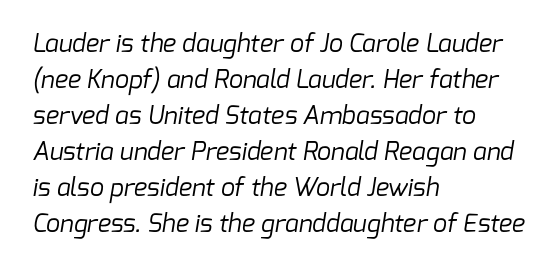
The image shows 25 px text type; set left-aligned, normal line spacing (1.44x), normal letter spacing, not underlined.
